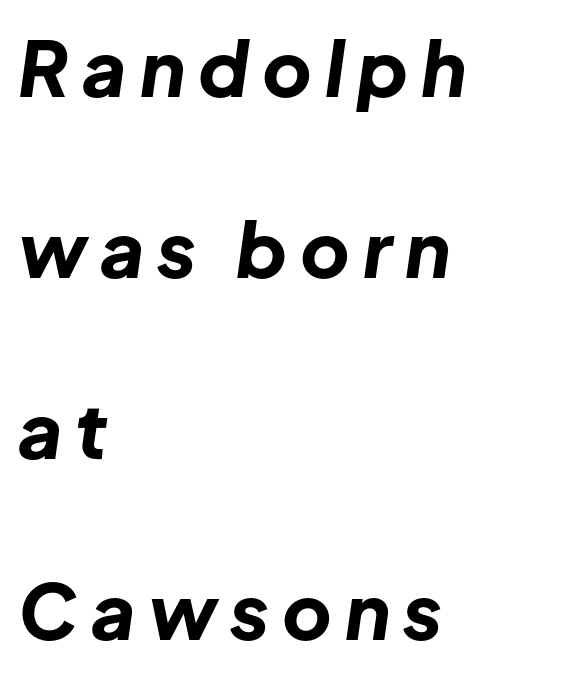
Q: Is the text bold? A: Yes.
Q: Is the text italic (slanted)? A: Yes, it leans right by about 8 degrees.
Q: Is the text underlined? A: No.
Q: How is the paragraph aligned? A: Left-aligned.
Q: Is the spacing between lines tight, normal or loose? A: Loose.
Q: Width (condensed, normal, or wide)? A: Normal.
Q: Stroke contrast? A: Low.
Q: x-height? A: Medium.
Q: Monospaced? A: No.
